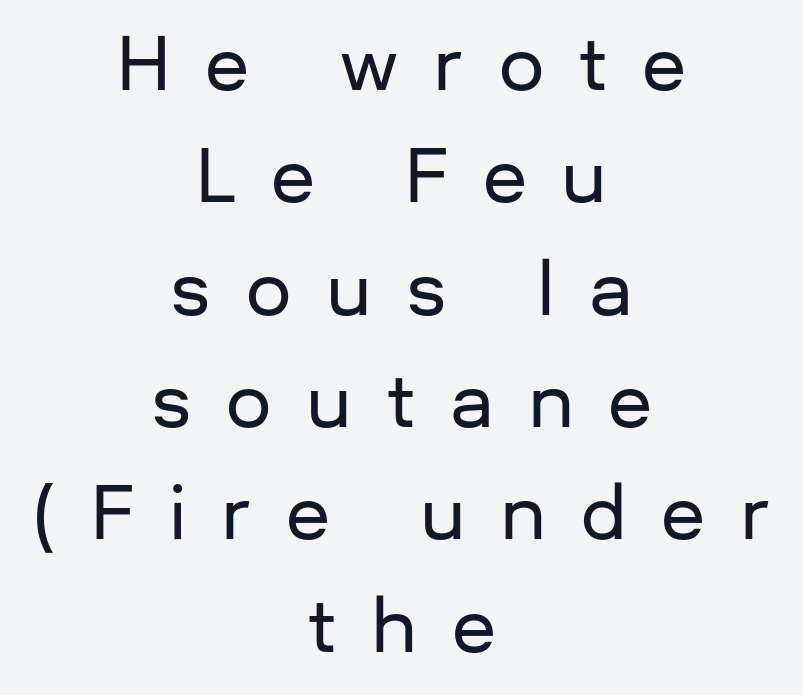
The image shows 72 px sans-serif type, upright; set centered, normal line spacing (1.56x), unusually wide letter spacing (+0.48 em), not underlined; low stroke contrast and a medium x-height.
